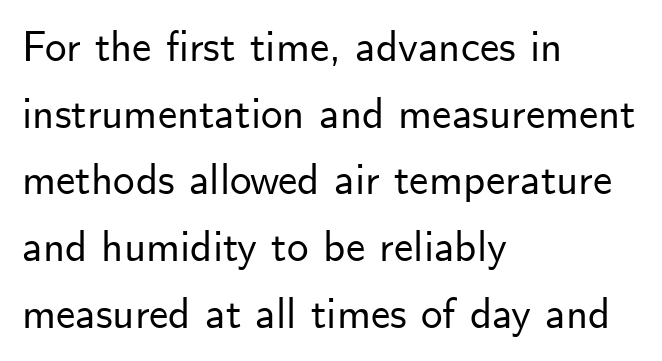
Q: Is the text italic (slanted)? A: No, it is upright.
Q: Is the typeface a serif or a sans-serif typeface? A: Sans-serif.
Q: Is the text underlined? A: No.
Q: How is the paragraph aligned? A: Left-aligned.
Q: Is the spacing between letters normal or unusually wide? A: Normal.
Q: Is the spacing between lines tight, normal or loose? A: Normal.
Q: Width (condensed, normal, or wide)? A: Normal.
Q: Stroke contrast? A: Low.
Q: x-height? A: Small.
Q: Monospaced? A: No.
